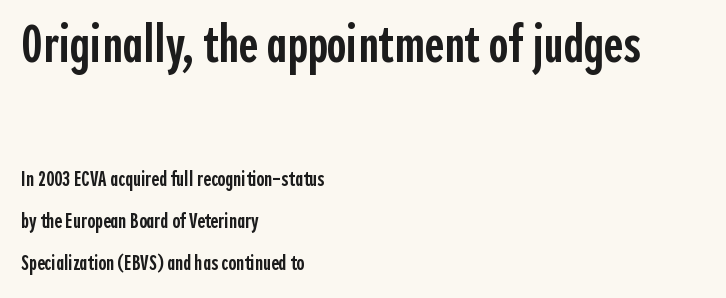
The image shows 53 px semibold, condensed sans-serif type, upright; set left-aligned, loose line spacing (2.01x), normal letter spacing, not underlined; the first (top) block is 2.52x larger; a medium x-height.
